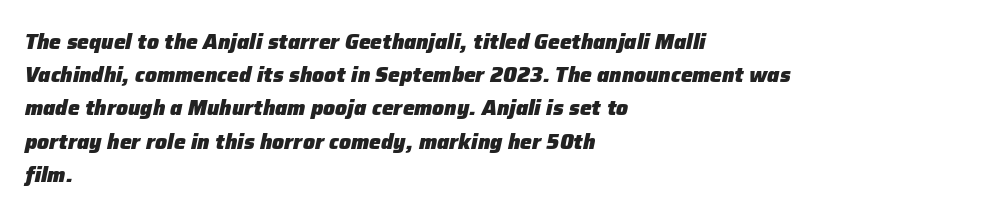
{"italic": "yes", "lean": "right", "slant_degrees": 12, "bold": "yes", "underline": "no", "align": "left", "line_spacing": "normal", "line_spacing_ratio": 1.58, "letter_spacing": "normal", "letter_spacing_em": 0.0, "glyph_px": 21}
